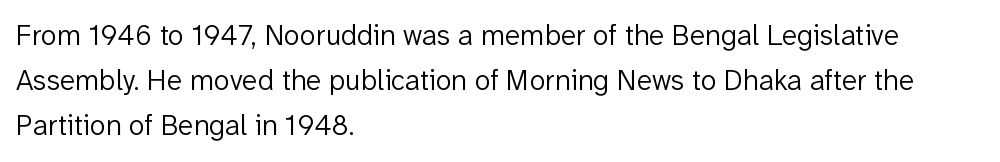
{"serif": "no", "italic": "no", "bold": "no", "weight": "light", "width": "normal", "stroke_contrast": "low", "x_height": "medium", "monospaced": "no", "underline": "no", "align": "left", "line_spacing": "normal", "line_spacing_ratio": 1.56, "letter_spacing": "normal", "letter_spacing_em": 0.0, "glyph_px": 29}
